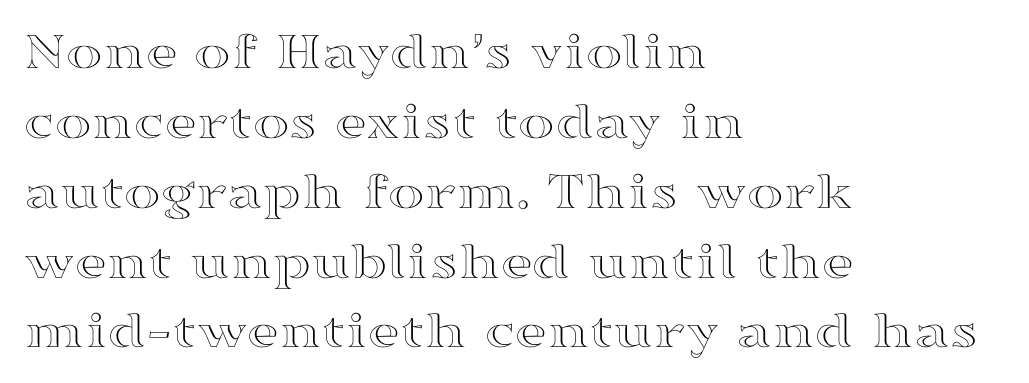
Q: Is the text italic (slanted)? A: No, it is upright.
Q: Is the text underlined? A: No.
Q: How is the paragraph aligned? A: Left-aligned.
Q: Is the spacing between letters normal or unusually wide? A: Normal.
Q: Is the spacing between lines tight, normal or loose? A: Normal.
Q: Width (condensed, normal, or wide)? A: Wide.
Q: x-height? A: Medium.
Q: Monospaced? A: No.
